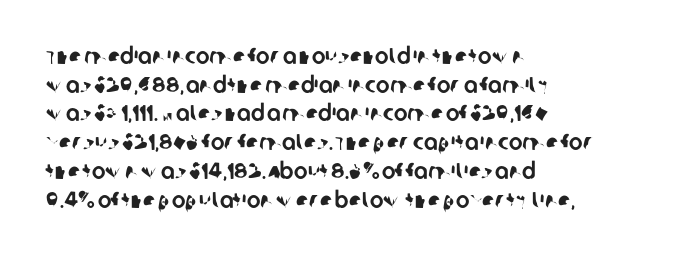
The image shows 23 px text type; set left-aligned, normal line spacing (1.25x), normal letter spacing, not underlined.
